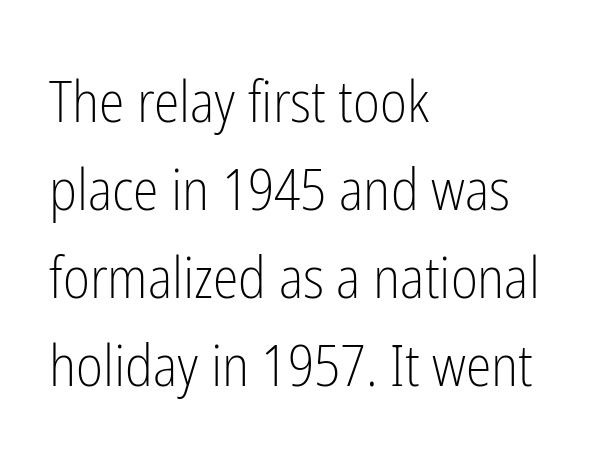
The image shows 58 px light, condensed sans-serif type, upright; set left-aligned, normal line spacing (1.52x), normal letter spacing, not underlined; low stroke contrast and a medium x-height.
